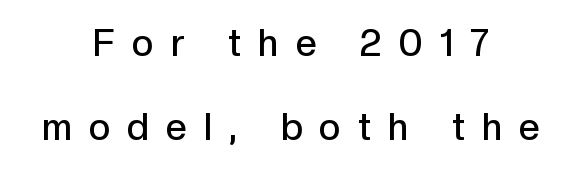
This sample has the flowing, uneven cadence of proportional lettering. The block of text is sparse from top to bottom, with ample space between rows. Compared with an ordinary text face, these strokes are moderately heavier — a semibold. A clean baseline with only descenders dipping below it. Are there feet on the stems? There aren't — it's a sans.
